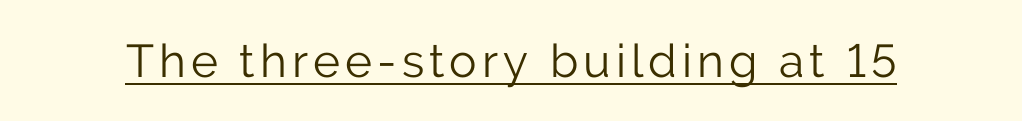
Here the designer chose a conventional face with non-uniform glyph widths. A baseline rule has been typeset under these characters. Unbolded letterforms with no extra heft. Serif or sans? Sans — the stroke terminals are bare.
